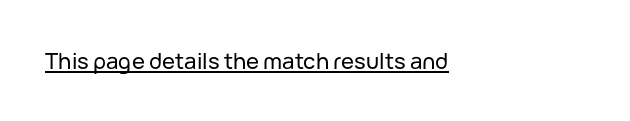
The font's upright variant was chosen for this text. Honestly, the underline is the first thing you notice here. You could call the tracking neutral — neither tight nor loose. A student would call this left alignment; a typographer would say flush left, rag right.
